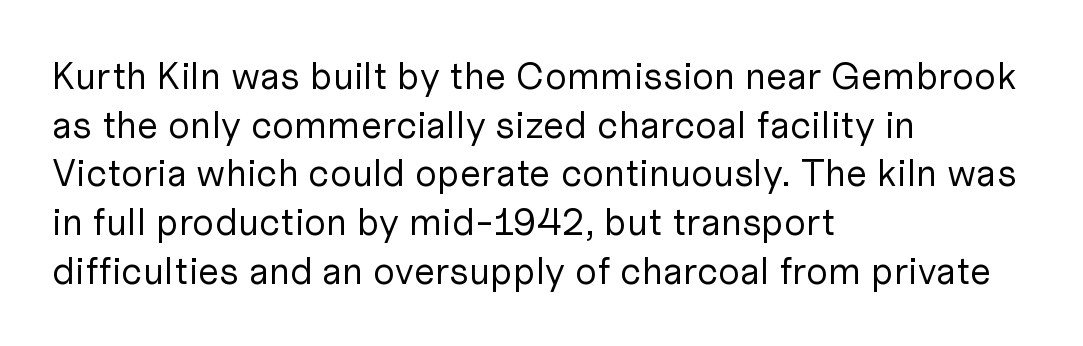
{"serif": "no", "italic": "no", "bold": "no", "weight": "regular", "width": "normal", "stroke_contrast": "low", "x_height": "medium", "monospaced": "no", "underline": "no", "align": "left", "line_spacing": "normal", "line_spacing_ratio": 1.28, "letter_spacing": "normal", "letter_spacing_em": 0.0, "glyph_px": 38}
